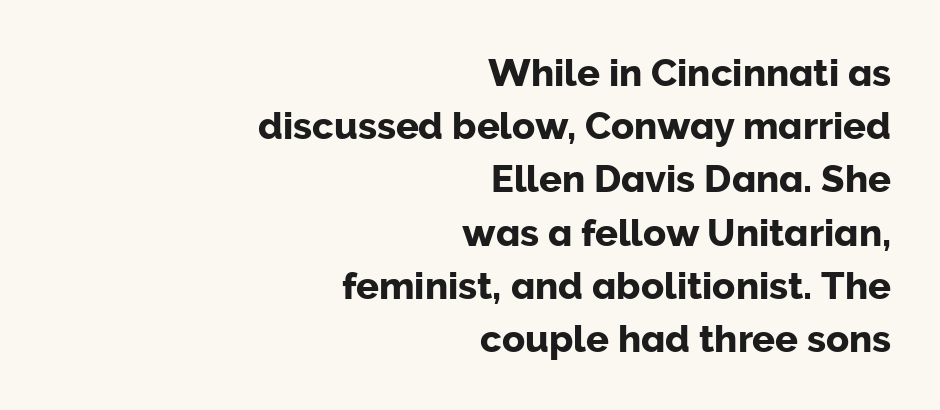
The image shows 38 px sans-serif type, upright; set right-aligned, normal line spacing (1.4x), normal letter spacing, not underlined; low stroke contrast and a medium x-height.
